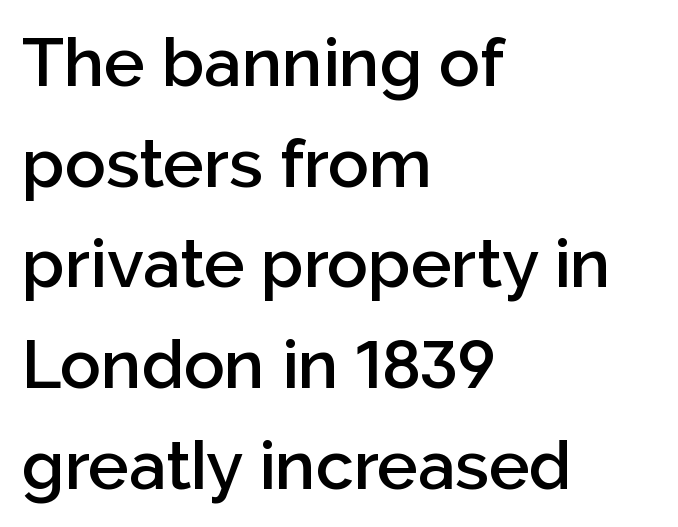
The image shows 68 px semibold sans-serif type, upright; set left-aligned, normal line spacing (1.48x), normal letter spacing, not underlined; low stroke contrast and a medium x-height.
